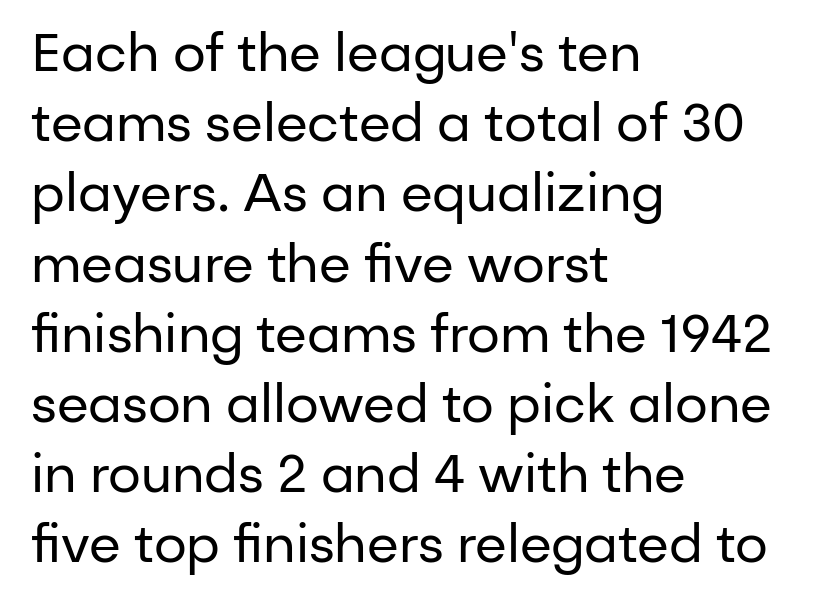
The horizontal fit of the characters is conventional and even. The space beneath each line is pristine and unruled. I'd call this a sans setting — the letters go barefoot. A roman cut, with each character standing at attention. Weight: not bold — regular or lighter. Visually the block forms a straight wall on the left and a jagged coastline on the right.
